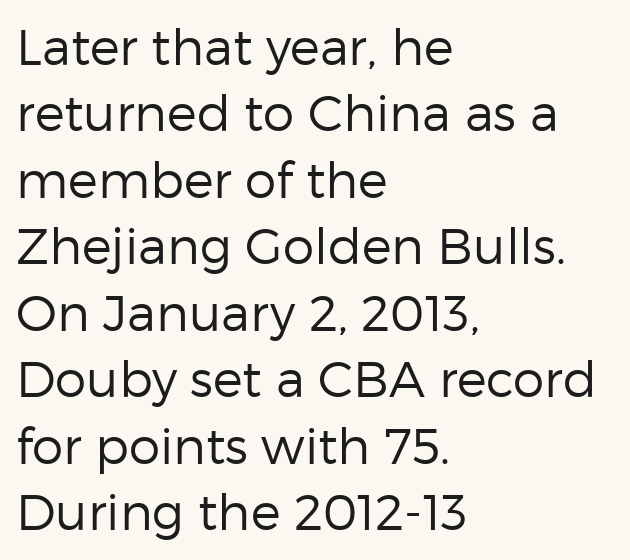
Q: Is the text bold? A: No.
Q: Is the text italic (slanted)? A: No, it is upright.
Q: Is the typeface a serif or a sans-serif typeface? A: Sans-serif.
Q: Is the text underlined? A: No.
Q: How is the paragraph aligned? A: Left-aligned.
Q: Is the spacing between letters normal or unusually wide? A: Normal.
Q: Is the spacing between lines tight, normal or loose? A: Normal.
Q: Width (condensed, normal, or wide)? A: Normal.
Q: Stroke contrast? A: Low.
Q: x-height? A: Medium.
Q: Monospaced? A: No.
